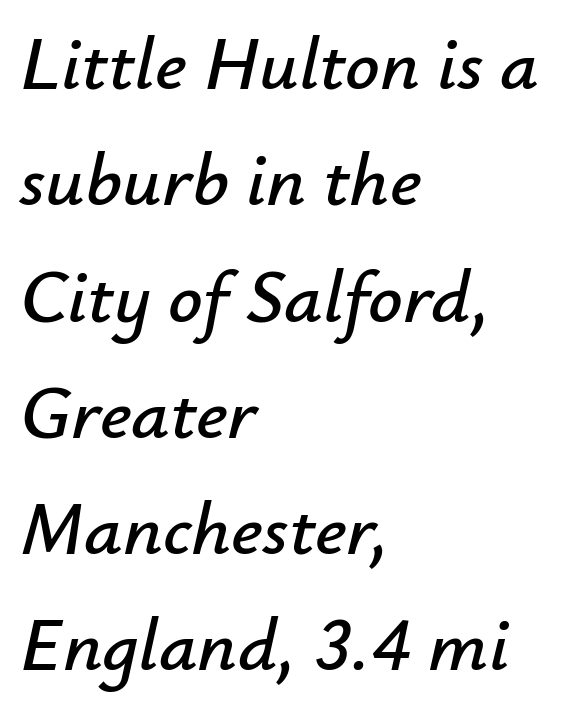
{"italic": "yes", "lean": "right", "slant_degrees": 12, "width": "normal", "stroke_contrast": "low", "x_height": "small", "monospaced": "no", "underline": "no", "align": "left", "line_spacing": "normal", "line_spacing_ratio": 1.53, "letter_spacing": "normal", "letter_spacing_em": 0.0, "glyph_px": 76}
